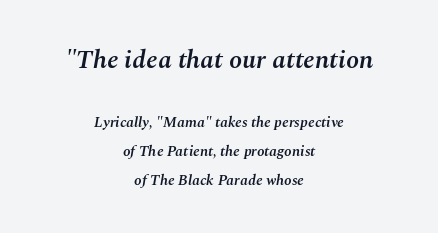
Loosely led — the rows are spread out. The rendering keeps characters at their native spacing. The characters look somewhat weighty, a semibold short of true bold. Casual observation: everything's sitting right in the middle. Observe the lean: these are italic letterforms. The block sitting higher on the canvas is the one with enlarged characters.
